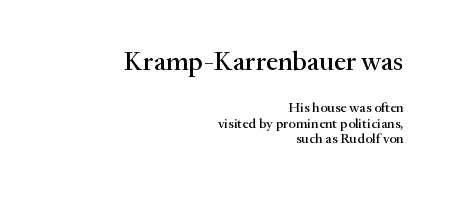
Q: Is the text italic (slanted)? A: No, it is upright.
Q: Is the text underlined? A: No.
Q: How is the paragraph aligned? A: Right-aligned.
Q: Is the spacing between letters normal or unusually wide? A: Normal.
Q: Is the spacing between lines tight, normal or loose? A: Tight.
Q: Which block of text is set in a larger size, the first (top) or the second (bottom)? A: The first (top) one.
